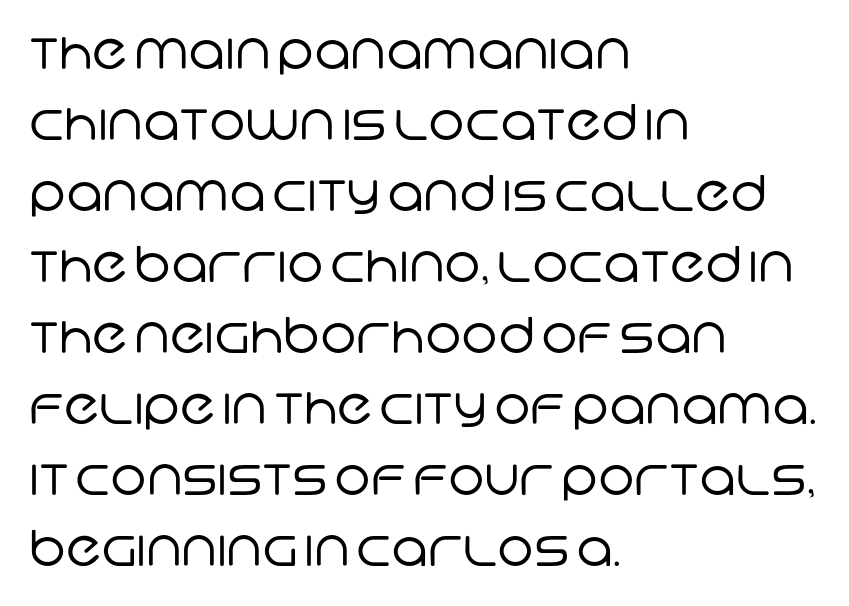
One glance says typical: line gaps are just what's usual. Think of a printed novel: that variable character pitch is what you see here. No extra tracking has been applied to these lines. Font category for this specimen: sans-serif.
